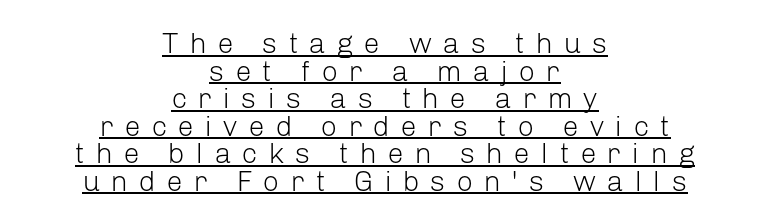
Q: Is the text bold? A: No.
Q: Is the text italic (slanted)? A: No, it is upright.
Q: Is the typeface a serif or a sans-serif typeface? A: Sans-serif.
Q: Is the text underlined? A: Yes.
Q: How is the paragraph aligned? A: Centered.
Q: Is the spacing between letters normal or unusually wide? A: Unusually wide.
Q: Is the spacing between lines tight, normal or loose? A: Tight.
Q: Width (condensed, normal, or wide)? A: Normal.
Q: Stroke contrast? A: Low.
Q: x-height? A: Medium.
Q: Monospaced? A: No.
